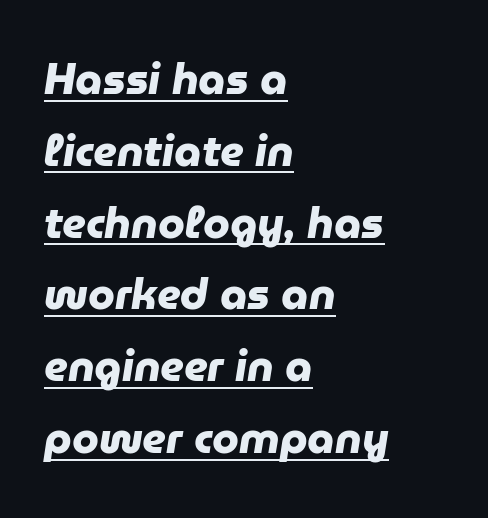
Regarding serifs, this sample does without them. The designer left line spacing at the default. This sample has the flowing, uneven cadence of proportional lettering. Left-aligned paragraph, ragged on the right. Between one letter and the next there's only the usual sliver of space. Set as a true bold cut, around the 700 mark.
